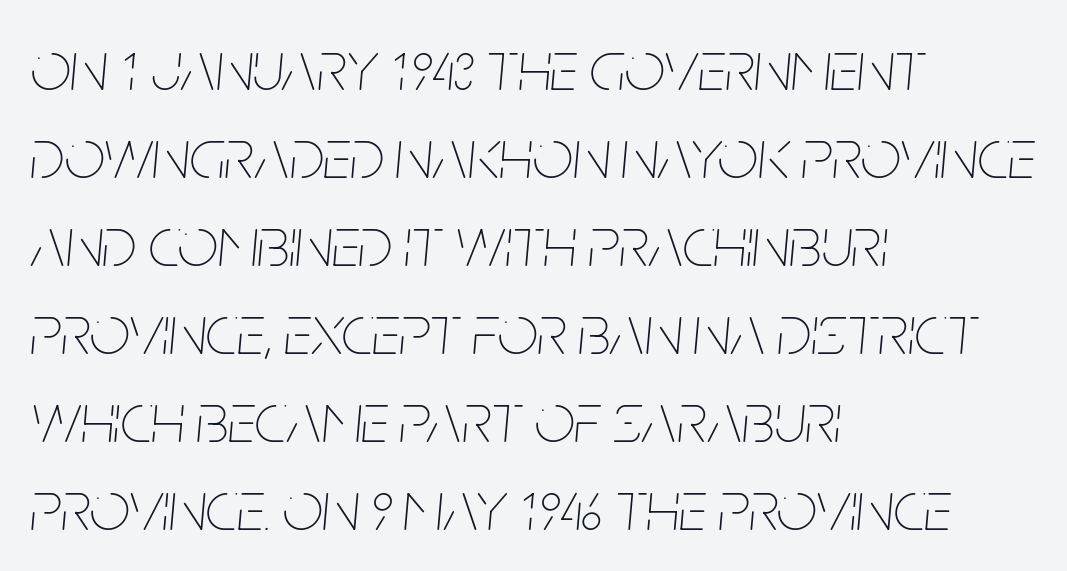
The image shows 71 px thin, condensed type, italic (leaning right); set left-aligned, line spacing 1.24x, normal letter spacing, not underlined; low stroke contrast and a large x-height.
